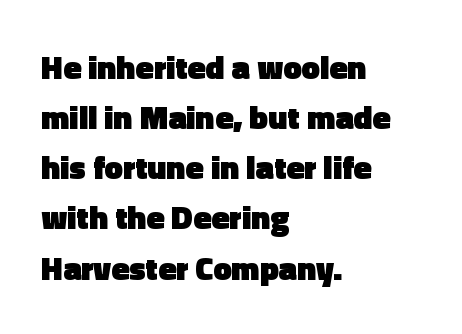
Q: Is the text bold? A: Yes.
Q: Is the text italic (slanted)? A: No, it is upright.
Q: Is the typeface a serif or a sans-serif typeface? A: Sans-serif.
Q: Is the text underlined? A: No.
Q: How is the paragraph aligned? A: Left-aligned.
Q: Is the spacing between letters normal or unusually wide? A: Normal.
Q: Is the spacing between lines tight, normal or loose? A: Normal.
Q: Width (condensed, normal, or wide)? A: Normal.
Q: x-height? A: Medium.
Q: Monospaced? A: No.
